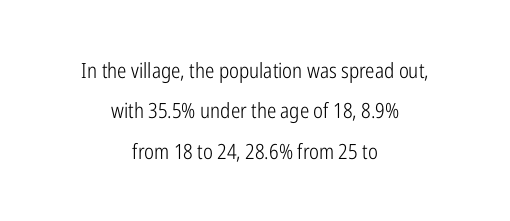
The tracking reads as untouched default to a designer's eye. The paragraph has two soft edges and a firm central axis. Caption: face not bold, strokes unweighted. Students, observe: this is what heavily led, spacious text looks like. The specimen reads as upright at a glance. Descenders are the only things crossing below the line.
